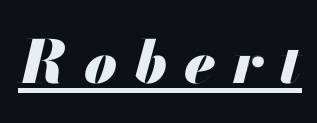
Emphasis is given by a line drawn under the lettering. Is this a fixed-width face? No — the glyphs have proportional, varying widths. Heft: maximum for text — a bold. Yep, that's italic — everything's leaning. The passage shown has open, widely tracked lettering throughout.
